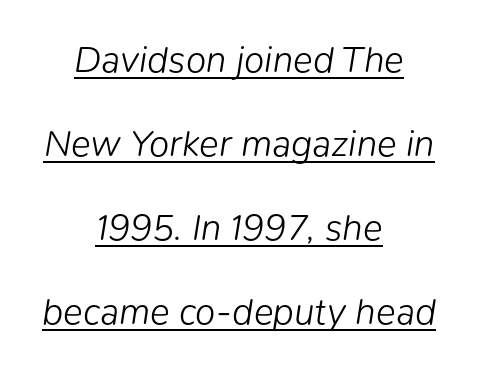
Q: Is the text bold? A: No.
Q: Is the text italic (slanted)? A: Yes, it leans right by about 9 degrees.
Q: Is the text underlined? A: Yes.
Q: How is the paragraph aligned? A: Centered.
Q: Is the spacing between letters normal or unusually wide? A: Normal.
Q: Is the spacing between lines tight, normal or loose? A: Loose.
Q: Width (condensed, normal, or wide)? A: Normal.
Q: Stroke contrast? A: Low.
Q: x-height? A: Medium.
Q: Monospaced? A: No.
